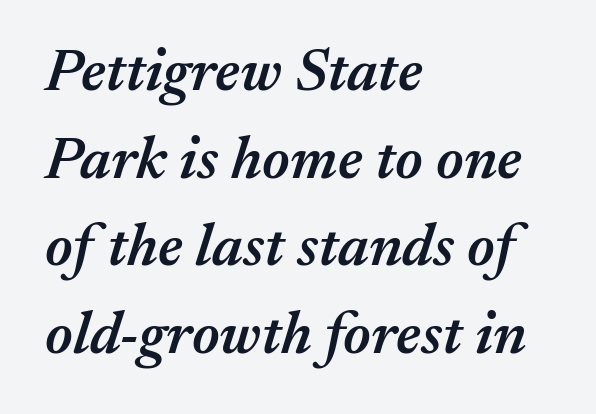
The image shows 60 px semibold type, italic (leaning right); set left-aligned, normal line spacing (1.46x), normal letter spacing, not underlined; medium stroke contrast and a medium x-height.
